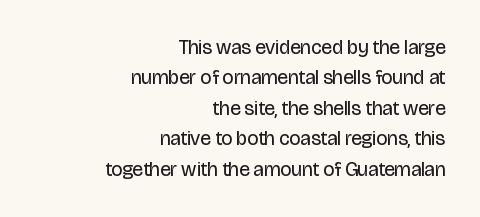
{"italic": "no", "bold": "no", "underline": "no", "align": "right", "line_spacing": "normal", "line_spacing_ratio": 1.52, "letter_spacing": "normal", "letter_spacing_em": 0.0, "glyph_px": 20}
